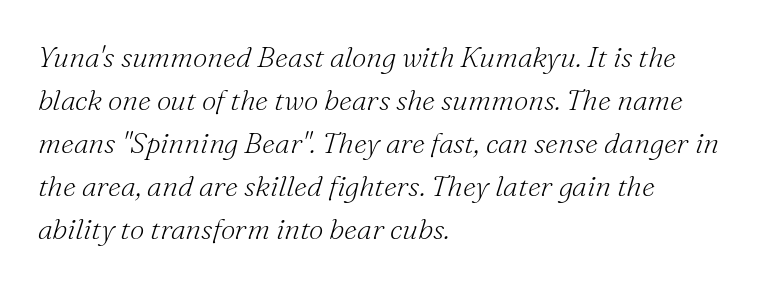
Q: Is the text bold? A: No.
Q: Is the text italic (slanted)? A: Yes, it leans right by about 16 degrees.
Q: Is the typeface a serif or a sans-serif typeface? A: Serif.
Q: Is the text underlined? A: No.
Q: How is the paragraph aligned? A: Left-aligned.
Q: Is the spacing between letters normal or unusually wide? A: Normal.
Q: Is the spacing between lines tight, normal or loose? A: Normal.
Q: Width (condensed, normal, or wide)? A: Normal.
Q: Stroke contrast? A: Medium.
Q: x-height? A: Small.
Q: Monospaced? A: No.
